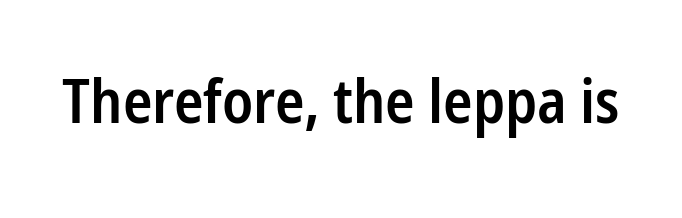
Q: Is the text bold? A: Semi-bold.
Q: Is the text italic (slanted)? A: No, it is upright.
Q: Is the typeface a serif or a sans-serif typeface? A: Sans-serif.
Q: Is the text underlined? A: No.
Q: Is the spacing between letters normal or unusually wide? A: Normal.
Q: Width (condensed, normal, or wide)? A: Condensed.
Q: Stroke contrast? A: Low.
Q: x-height? A: Medium.
Q: Monospaced? A: No.
